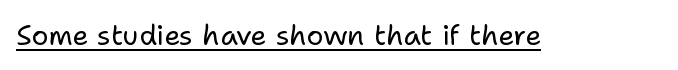
Q: Is the text bold? A: No.
Q: Is the text italic (slanted)? A: No, it is upright.
Q: Is the typeface a serif or a sans-serif typeface? A: Sans-serif.
Q: Is the text underlined? A: Yes.
Q: Is the spacing between letters normal or unusually wide? A: Normal.
Q: Width (condensed, normal, or wide)? A: Normal.
Q: Stroke contrast? A: Low.
Q: x-height? A: Medium.
Q: Monospaced? A: No.
